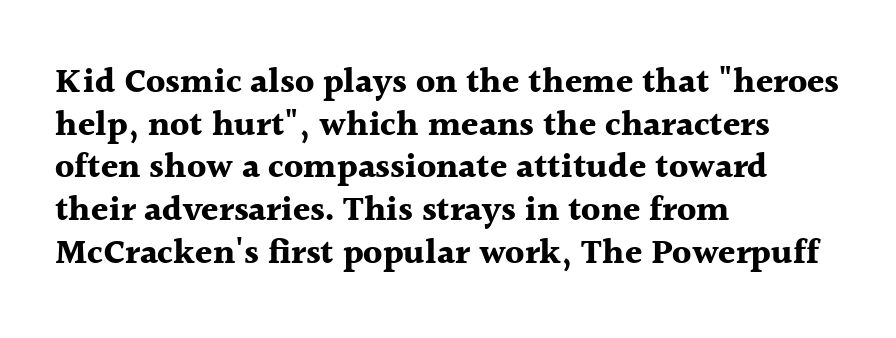
Quick note: not italic, upright. The rendering anchors every line to the left-hand side. A typesetter would call this proportional, since set widths differ per character. The face used here has the dense, thick strokes of a bold.
